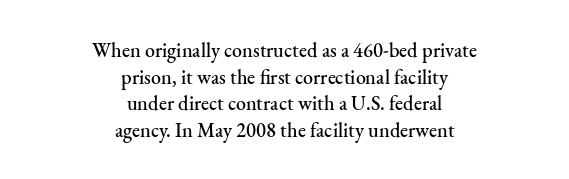
{"italic": "no", "underline": "no", "align": "center", "line_spacing": "normal", "line_spacing_ratio": 1.33, "letter_spacing": "normal", "letter_spacing_em": 0.0, "glyph_px": 20}
